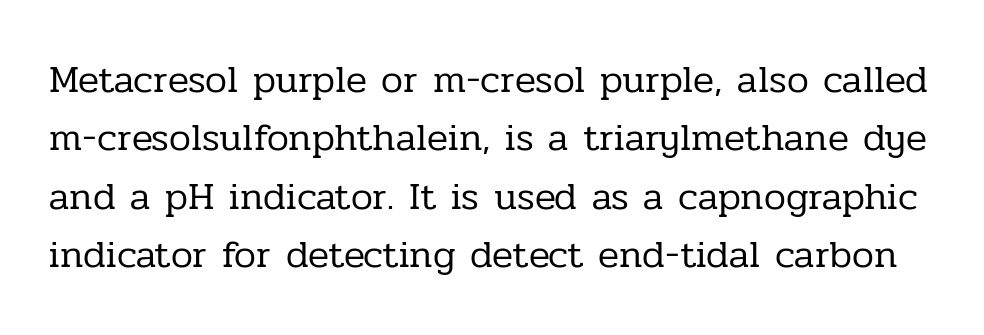
Q: Is the text bold? A: No.
Q: Is the text italic (slanted)? A: No, it is upright.
Q: Is the typeface a serif or a sans-serif typeface? A: Serif.
Q: Is the text underlined? A: No.
Q: Is the spacing between letters normal or unusually wide? A: Normal.
Q: Is the spacing between lines tight, normal or loose? A: Normal.
Q: Width (condensed, normal, or wide)? A: Normal.
Q: Stroke contrast? A: Low.
Q: x-height? A: Medium.
Q: Monospaced? A: No.
